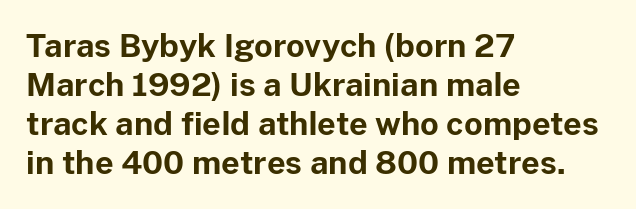
{"serif": "no", "italic": "no", "bold": "yes", "weight": "bold", "width": "normal", "stroke_contrast": "low", "x_height": "medium", "monospaced": "no", "underline": "no", "align": "left", "line_spacing_ratio": 1.22, "letter_spacing": "normal", "letter_spacing_em": 0.0, "glyph_px": 32}
